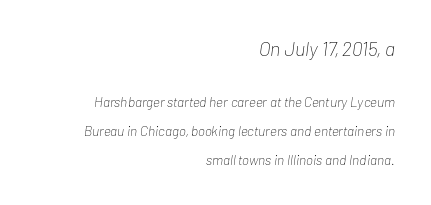
The image shows 20 px text type, italic (leaning right); set right-aligned, loose line spacing (2.07x), normal letter spacing, not underlined; the first (top) block is 1.43x larger.
